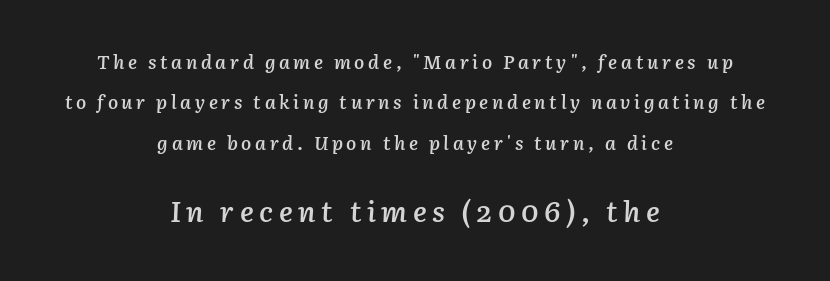
Q: Is the text bold? A: Semi-bold.
Q: Is the text italic (slanted)? A: Yes, it leans right by about 3 degrees.
Q: Is the text underlined? A: No.
Q: How is the paragraph aligned? A: Centered.
Q: Is the spacing between lines tight, normal or loose? A: Loose.
Q: Which block of text is set in a larger size, the first (top) or the second (bottom)? A: The second (bottom) one.
Q: Width (condensed, normal, or wide)? A: Normal.
Q: Stroke contrast? A: Low.
Q: x-height? A: Medium.
Q: Monospaced? A: No.
